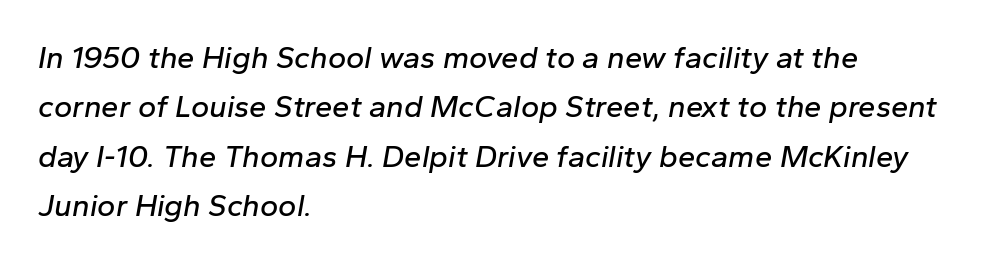
{"italic": "yes", "lean": "right", "slant_degrees": 10, "width": "normal", "stroke_contrast": "low", "x_height": "medium", "monospaced": "no", "underline": "no", "align": "left", "line_spacing": "normal", "line_spacing_ratio": 1.59, "letter_spacing": "normal", "letter_spacing_em": 0.0, "glyph_px": 31}
